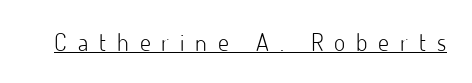
When letters stand straight like this, we call the style roman or upright. The face used here appears with an underline applied. Substantial extra tracking has been applied to these lines. Heft: none added — not bold.
